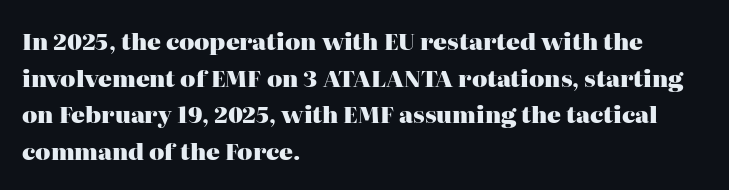
Visually the block forms a straight wall on the left and a jagged coastline on the right. The letters are bold, with thick, heavy strokes. The gap between lines stays unmarked. This sample keeps an unexceptional amount of space between lines. The horizontal fit of the characters is conventional and even. Vertical strokes here are truly vertical.
